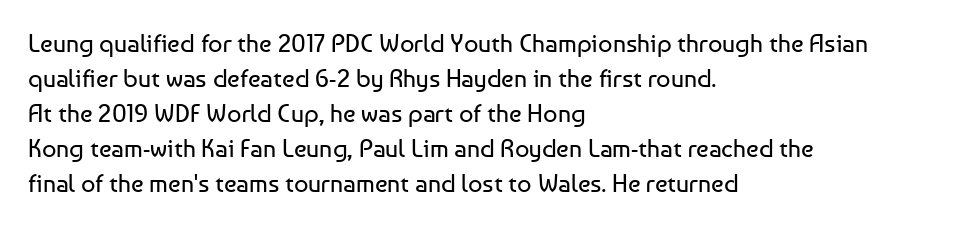
Nobody drew a line under any word here. The passage is arranged the way most books set body copy — flush left. Is the stroke heavy? The answer is a plain regular-or-lighter. Nobody touched the tracking dial on this one. A roman cut, with each character standing at attention. The space between consecutive lines is moderate.
